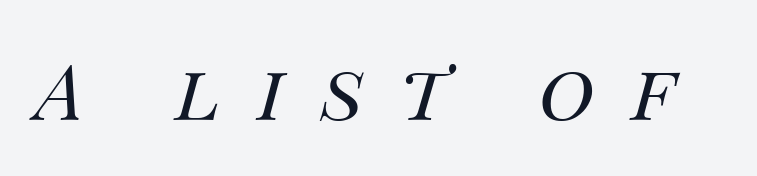
Summary of weight: not heavy and not bold. The specimen reads as italic at a glance. A typesetter would call this heavily tracked-out type. These lines are rendered in a variable-pitch font. The passage shown is not underscored anywhere.
